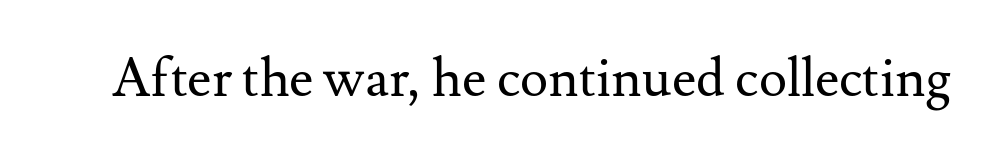
{"serif": "yes", "italic": "no", "bold": "no", "weight": "regular", "width": "normal", "stroke_contrast": "medium", "x_height": "small", "monospaced": "no", "underline": "no", "letter_spacing": "normal", "letter_spacing_em": 0.0, "glyph_px": 53}
